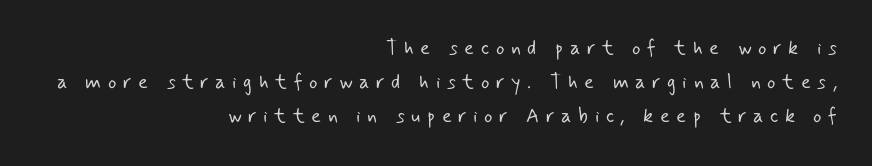
{"bold": "no", "underline": "no", "align": "right", "line_spacing_ratio": 1.71, "letter_spacing": "wide", "letter_spacing_em": 0.33, "glyph_px": 20}
